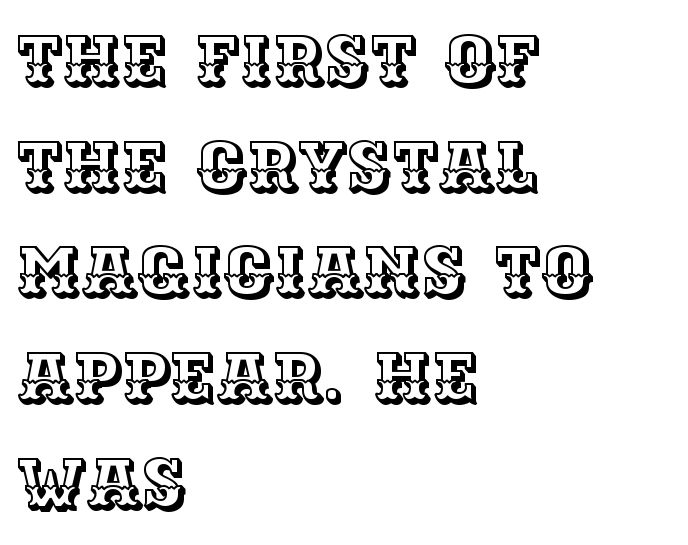
Q: Is the text italic (slanted)? A: No, it is upright.
Q: Is the text underlined? A: No.
Q: How is the paragraph aligned? A: Left-aligned.
Q: Is the spacing between letters normal or unusually wide? A: Normal.
Q: Is the spacing between lines tight, normal or loose? A: Normal.
Q: Width (condensed, normal, or wide)? A: Normal.
Q: x-height? A: Large.
Q: Monospaced? A: No.
